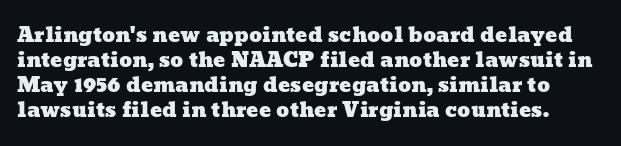
The image shows 20 px text type; set normal line spacing (1.25x), normal letter spacing, not underlined.
